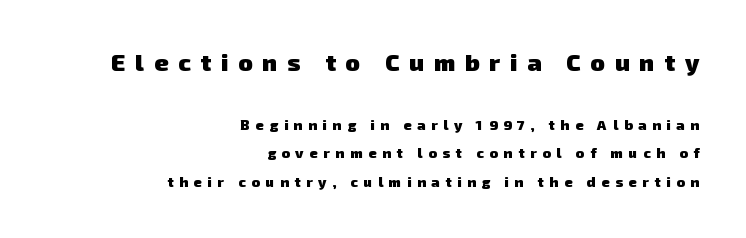
Its strokes are broad and dark, the hallmark of bold type. The face used here is rendered with a markedly widened letterfit. Reading top to bottom, the characters get smaller at the block break. The rendering anchors every line to the right-hand side.
